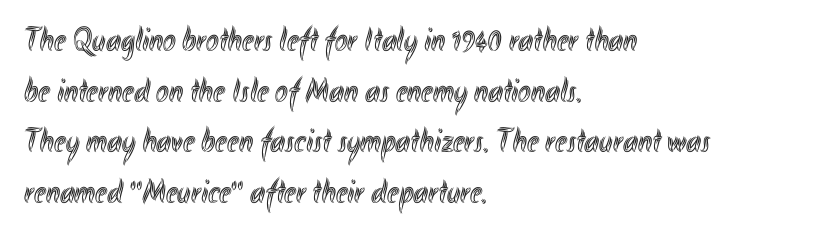
The paragraph has a hard left edge and a soft right edge. Proportional: the letters do not fall into vertical columns. Nobody touched the tracking dial on this one. Interline gaps are of average width in this sample.
